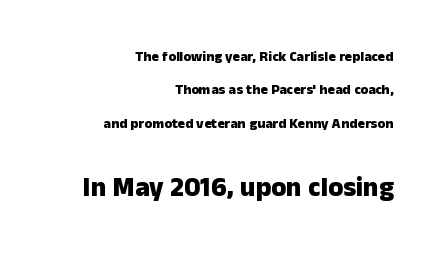
Q: Is the text bold? A: Yes.
Q: Is the text italic (slanted)? A: No, it is upright.
Q: Is the text underlined? A: No.
Q: How is the paragraph aligned? A: Right-aligned.
Q: Is the spacing between letters normal or unusually wide? A: Normal.
Q: Is the spacing between lines tight, normal or loose? A: Loose.
Q: Which block of text is set in a larger size, the first (top) or the second (bottom)? A: The second (bottom) one.
